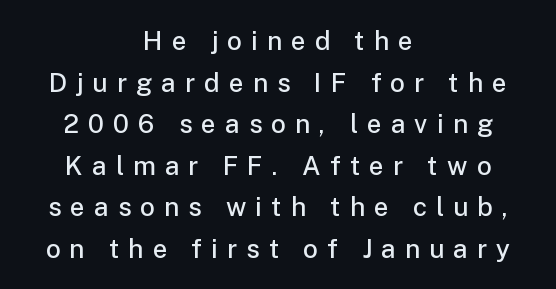
The font's upright variant was chosen for this text. The leading is moderate, giving the passage an even texture. Here the glyphs are tracked loosely, breaking word shapes into spaced letters. Only glyphs here, with clear space below each row.
